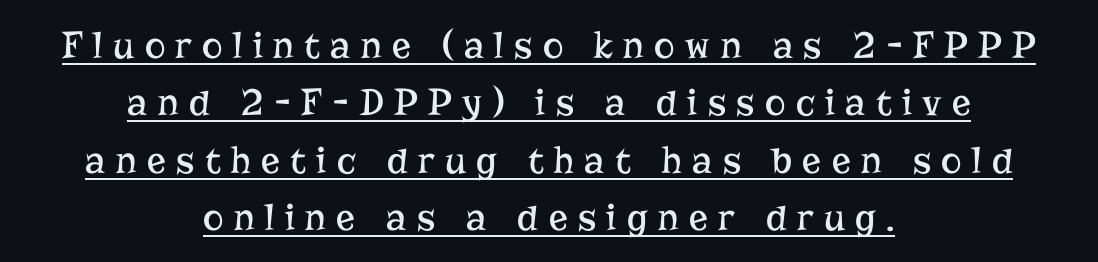
Q: Is the text bold? A: No.
Q: Is the text italic (slanted)? A: No, it is upright.
Q: Is the typeface a serif or a sans-serif typeface? A: Serif.
Q: Is the text underlined? A: Yes.
Q: How is the paragraph aligned? A: Centered.
Q: Is the spacing between letters normal or unusually wide? A: Unusually wide.
Q: Is the spacing between lines tight, normal or loose? A: Normal.
Q: Width (condensed, normal, or wide)? A: Normal.
Q: Stroke contrast? A: Low.
Q: x-height? A: Medium.
Q: Monospaced? A: No.
